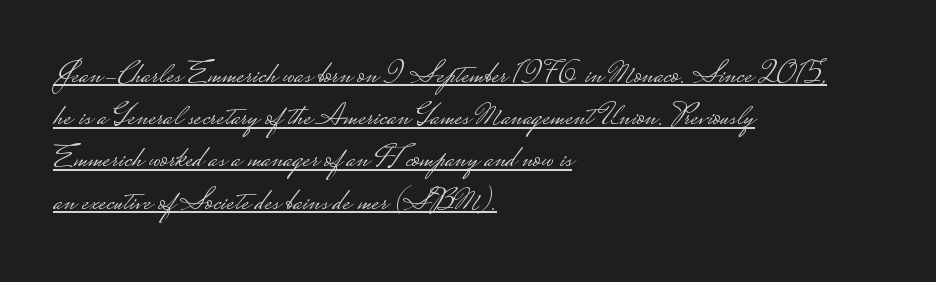
{"serif": "no", "bold": "no", "weight": "light", "width": "wide", "stroke_contrast": "low", "monospaced": "no", "underline": "yes", "align": "left", "line_spacing": "normal", "line_spacing_ratio": 1.32, "letter_spacing": "normal", "letter_spacing_em": 0.0, "glyph_px": 32}
